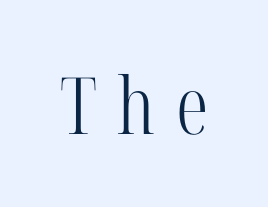
Q: Is the text bold? A: No.
Q: Is the text italic (slanted)? A: No, it is upright.
Q: Is the typeface a serif or a sans-serif typeface? A: Serif.
Q: Is the text underlined? A: No.
Q: Is the spacing between letters normal or unusually wide? A: Unusually wide.
Q: Width (condensed, normal, or wide)? A: Condensed.
Q: Stroke contrast? A: High.
Q: x-height? A: Medium.
Q: Monospaced? A: No.
